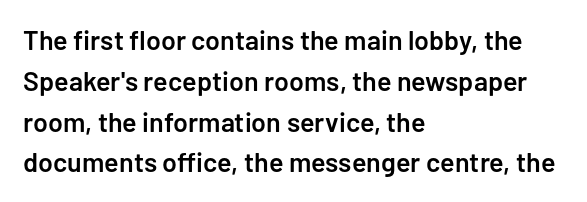
The image shows 27 px text type, upright; set left-aligned, normal line spacing (1.51x), normal letter spacing, not underlined.
